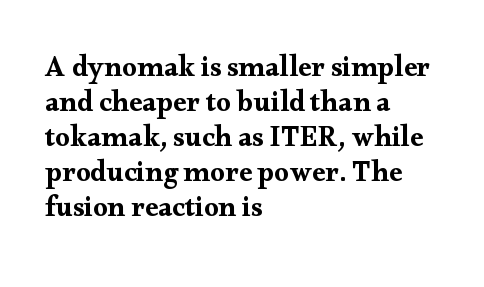
In terms of posture, this sample is upright. The lines are quadded left. A typesetter would call this zero additional tracking. The zone under the glyphs is completely vacant. The typeface chosen for these lines features serifs.
